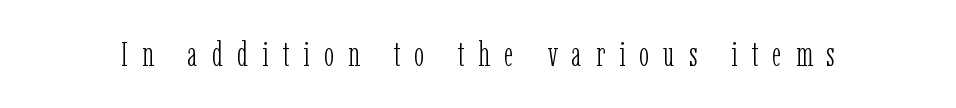
Q: Is the text bold? A: No.
Q: Is the text italic (slanted)? A: No, it is upright.
Q: Is the typeface a serif or a sans-serif typeface? A: Serif.
Q: Is the text underlined? A: No.
Q: Is the spacing between letters normal or unusually wide? A: Unusually wide.
Q: Width (condensed, normal, or wide)? A: Condensed.
Q: Stroke contrast? A: Low.
Q: x-height? A: Medium.
Q: Monospaced? A: No.
